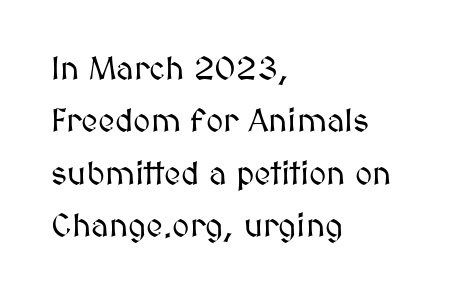
Q: Is the text italic (slanted)? A: No, it is upright.
Q: Is the text underlined? A: No.
Q: How is the paragraph aligned? A: Left-aligned.
Q: Is the spacing between letters normal or unusually wide? A: Normal.
Q: Is the spacing between lines tight, normal or loose? A: Normal.
Q: Width (condensed, normal, or wide)? A: Normal.
Q: Stroke contrast? A: Medium.
Q: x-height? A: Medium.
Q: Monospaced? A: No.
